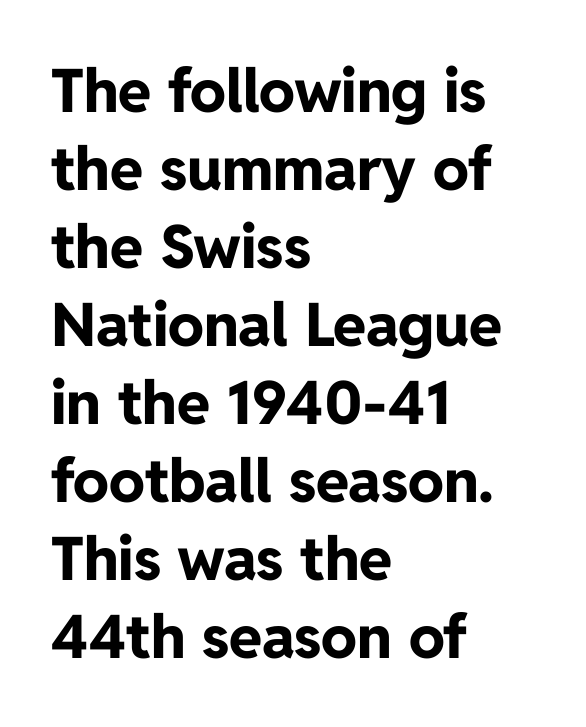
{"serif": "no", "italic": "no", "bold": "yes", "weight": "bold", "width": "normal", "stroke_contrast": "low", "x_height": "medium", "monospaced": "no", "underline": "no", "align": "left", "line_spacing": "normal", "line_spacing_ratio": 1.3, "letter_spacing": "normal", "letter_spacing_em": 0.0, "glyph_px": 60}
